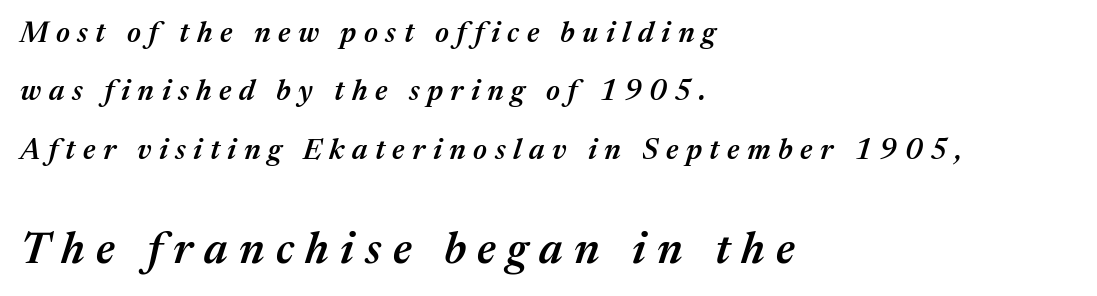
Summary of weight: moderately heavy, a semibold. The passage shown stacks its lines with a broad gap. The area under the type is left untouched. You get the small type first, then a jump to larger type.
